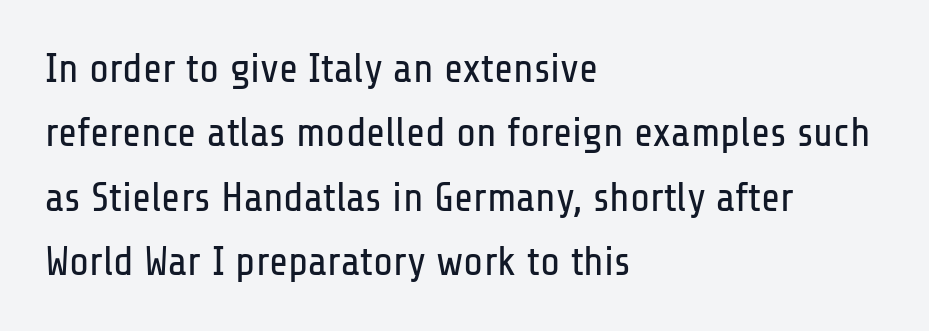
The image shows 41 px regular-weight, condensed sans-serif type, upright; set left-aligned, normal line spacing (1.57x), normal letter spacing, not underlined; low stroke contrast and a medium x-height.
